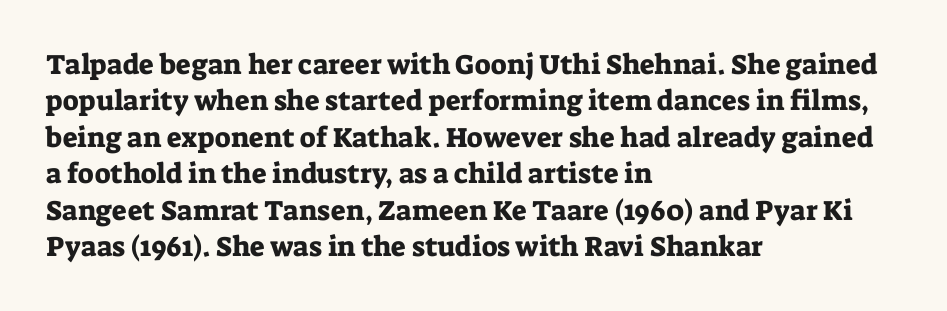
{"serif": "yes", "italic": "no", "width": "normal", "stroke_contrast": "low", "x_height": "medium", "monospaced": "no", "underline": "no", "align": "left", "line_spacing": "normal", "line_spacing_ratio": 1.3, "letter_spacing": "normal", "letter_spacing_em": 0.0, "glyph_px": 28}
